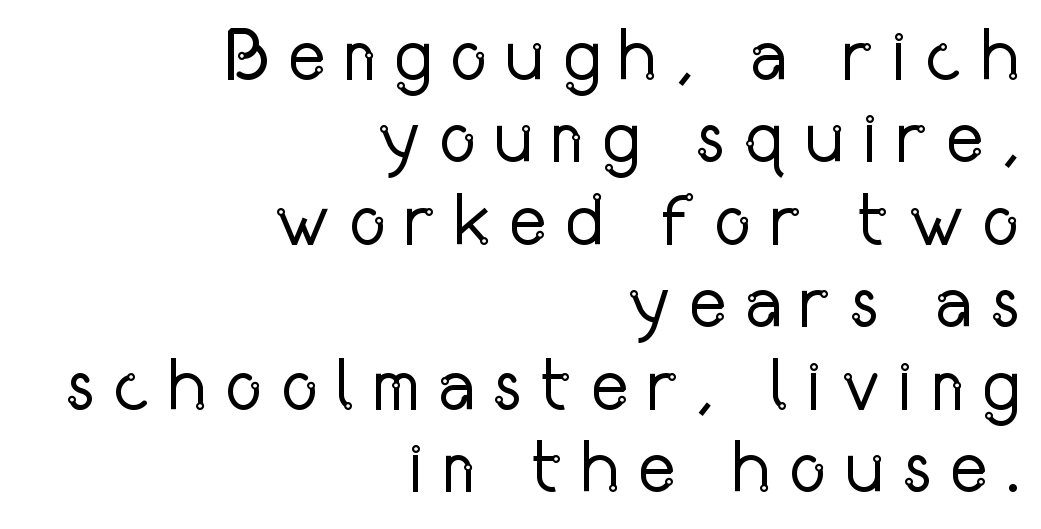
{"serif": "no", "italic": "no", "bold": "no", "weight": "regular", "width": "condensed", "stroke_contrast": "low", "x_height": "medium", "monospaced": "no", "underline": "no", "align": "right", "line_spacing": "tight", "line_spacing_ratio": 1.13, "letter_spacing": "wide", "letter_spacing_em": 0.23, "glyph_px": 73}
